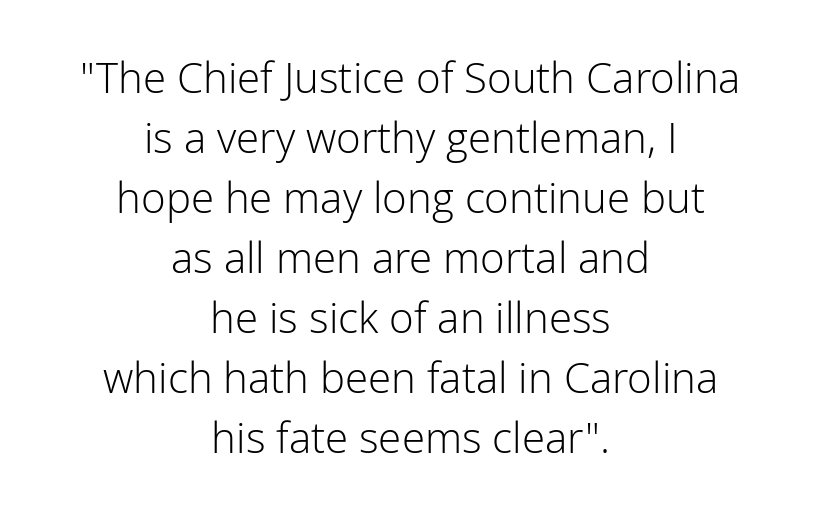
Q: Is the text bold? A: No.
Q: Is the text italic (slanted)? A: No, it is upright.
Q: Is the typeface a serif or a sans-serif typeface? A: Sans-serif.
Q: Is the text underlined? A: No.
Q: How is the paragraph aligned? A: Centered.
Q: Is the spacing between letters normal or unusually wide? A: Normal.
Q: Is the spacing between lines tight, normal or loose? A: Normal.
Q: Width (condensed, normal, or wide)? A: Normal.
Q: Stroke contrast? A: Low.
Q: x-height? A: Medium.
Q: Monospaced? A: No.
